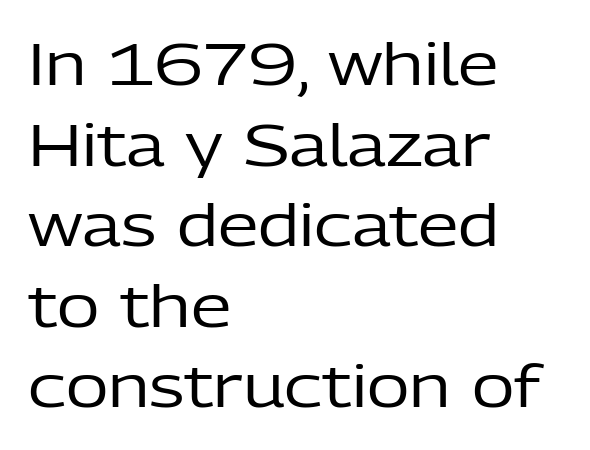
Q: Is the text bold? A: No.
Q: Is the text italic (slanted)? A: No, it is upright.
Q: Is the typeface a serif or a sans-serif typeface? A: Sans-serif.
Q: Is the text underlined? A: No.
Q: How is the paragraph aligned? A: Left-aligned.
Q: Is the spacing between letters normal or unusually wide? A: Normal.
Q: Is the spacing between lines tight, normal or loose? A: Normal.
Q: Width (condensed, normal, or wide)? A: Normal.
Q: Stroke contrast? A: Low.
Q: x-height? A: Medium.
Q: Monospaced? A: No.
